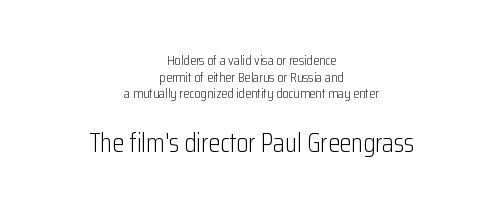
Q: Is the text bold? A: No.
Q: Is the text italic (slanted)? A: No, it is upright.
Q: Is the text underlined? A: No.
Q: How is the paragraph aligned? A: Centered.
Q: Is the spacing between letters normal or unusually wide? A: Normal.
Q: Which block of text is set in a larger size, the first (top) or the second (bottom)? A: The second (bottom) one.
